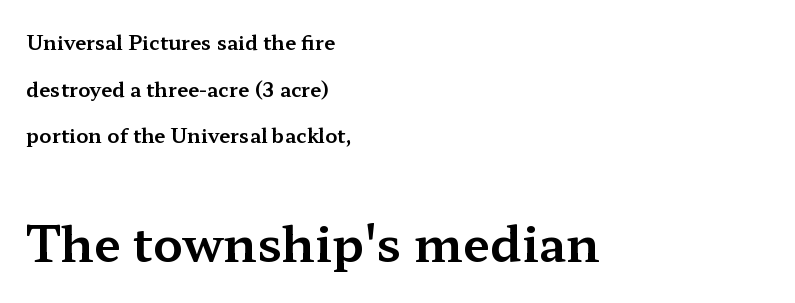
Each word holds together tightly as a unit, with standard inter-letter gaps. This rendering employs a face with finishing strokes, i.e., a serif. The more generous point size was reserved for the lower chunk. Baseline-to-baseline distance is far greater than the letter height. Ascenders rise straight up at ninety degrees.
